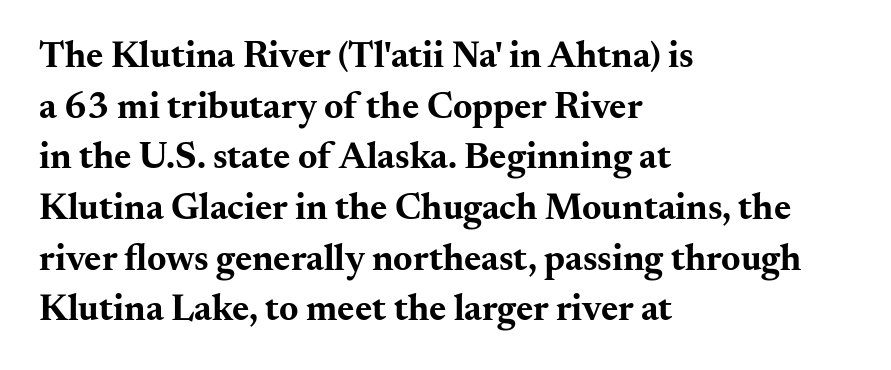
The image shows 37 px bold, wide serif type, upright; set left-aligned, normal line spacing (1.37x), normal letter spacing, not underlined; medium stroke contrast and a small x-height.
